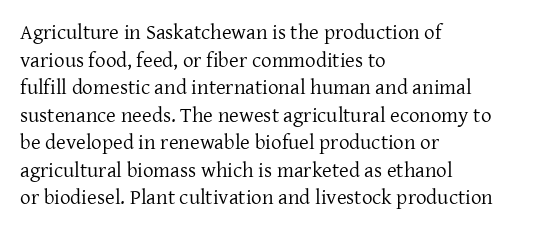
Teacher's note: observe the even left margin — that is flush-left alignment. The line texture is even and compact thanks to regular tracking. The lettering stays uniformly vertical, giving the passage a roman look. The baseline area is clear.
